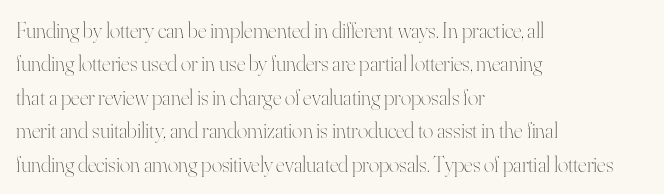
Q: Is the text bold? A: No.
Q: Is the text italic (slanted)? A: No, it is upright.
Q: Is the text underlined? A: No.
Q: How is the paragraph aligned? A: Left-aligned.
Q: Is the spacing between letters normal or unusually wide? A: Normal.
Q: Is the spacing between lines tight, normal or loose? A: Normal.
